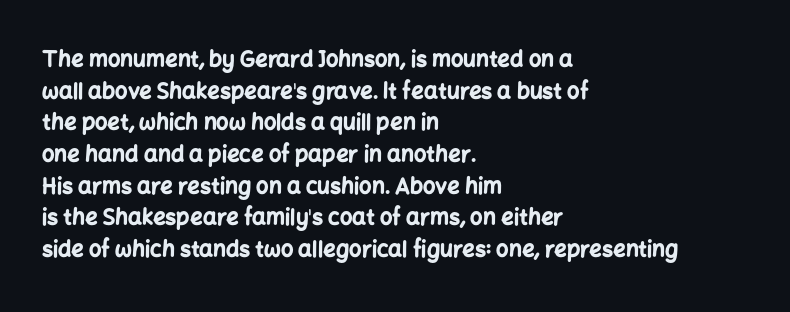
Q: Is the text bold? A: Yes.
Q: Is the text italic (slanted)? A: No, it is upright.
Q: Is the text underlined? A: No.
Q: How is the paragraph aligned? A: Left-aligned.
Q: Is the spacing between letters normal or unusually wide? A: Normal.
Q: Is the spacing between lines tight, normal or loose? A: Normal.
